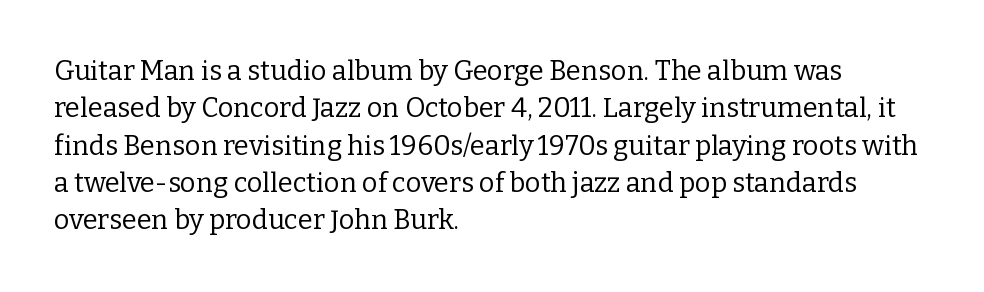
{"italic": "no", "bold": "no", "underline": "no", "align": "left", "line_spacing": "normal", "line_spacing_ratio": 1.38, "letter_spacing": "normal", "letter_spacing_em": 0.0, "glyph_px": 27}
